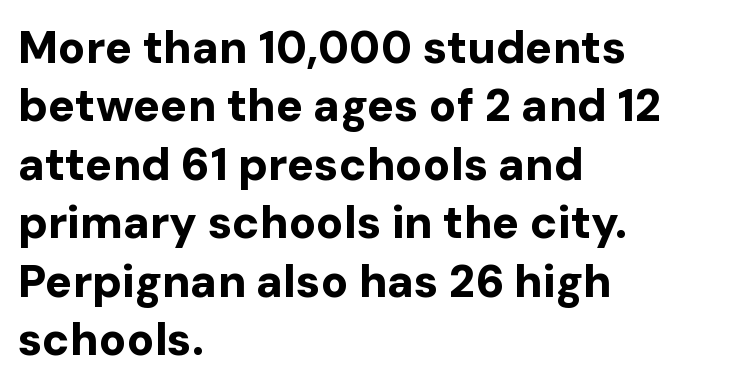
Looks like regular typesetting: each glyph gets only the width it needs. Has an underline been added? It has not. Its strokes are broad and dark, the hallmark of bold type. Font category for this specimen: sans-serif. These lines sit exactly where default settings would place them.
